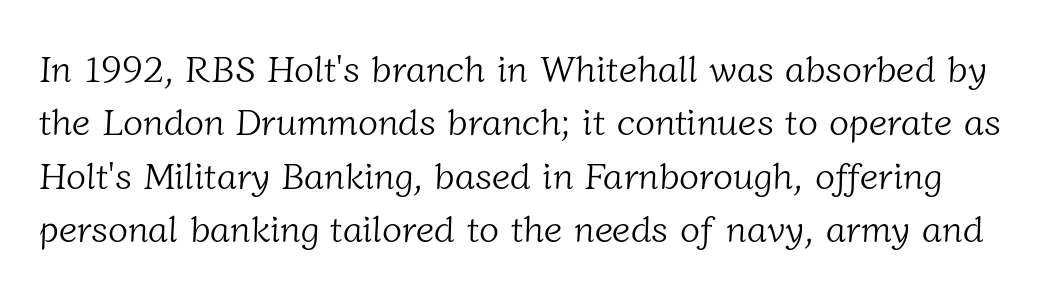
Does extra space separate the letters? No, they use regular spacing. One glance says typical: line gaps are just what's usual. You can tell from the footed stems that serif type was used. Do the characters align in a grid? No, the font is proportional.
